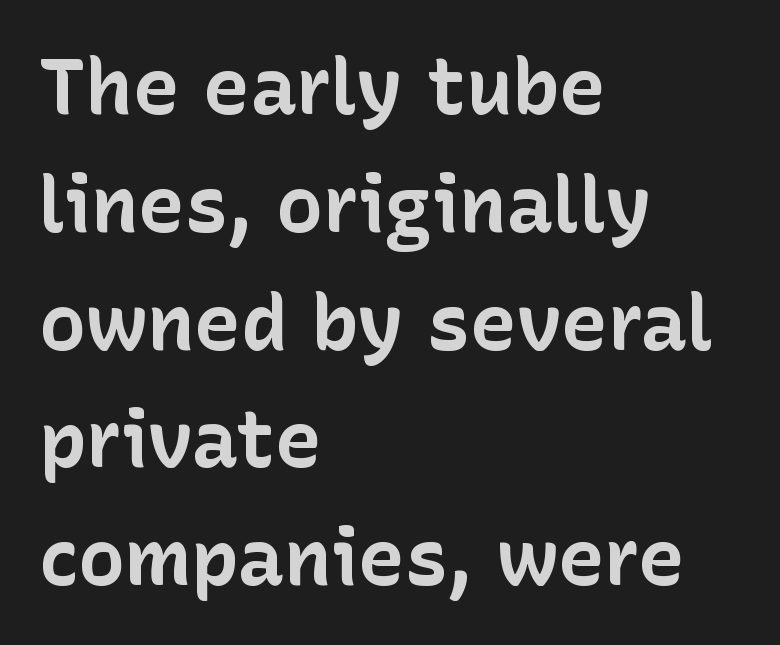
The sample has been set heavy, in full bold. This is roman type, the default non-slanted kind. Typeset ragged right — the left edge is the straight one. The glyphs in this specimen are sans serif. A typesetter would call this zero additional tracking. What's the leading like? Ordinary, nothing unusual.
